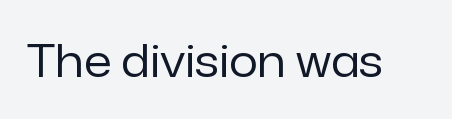
The image shows 45 px regular-weight sans-serif type, upright; set normal letter spacing, not underlined; low stroke contrast and a medium x-height.
